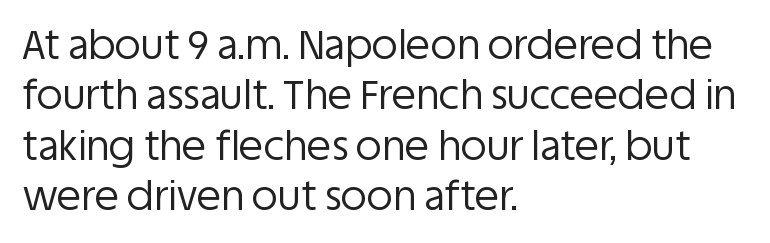
{"serif": "no", "italic": "no", "bold": "no", "weight": "regular", "width": "normal", "stroke_contrast": "low", "x_height": "large", "monospaced": "no", "underline": "no", "align": "left", "line_spacing": "normal", "line_spacing_ratio": 1.26, "letter_spacing": "normal", "letter_spacing_em": 0.0, "glyph_px": 40}
